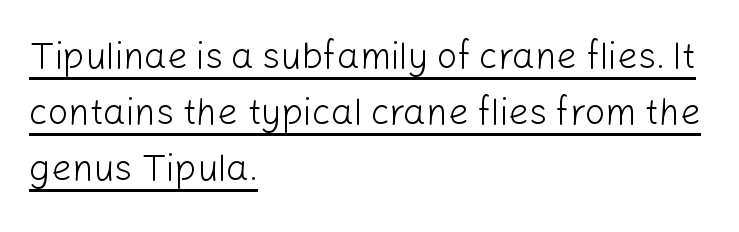
{"serif": "no", "italic": "no", "bold": "no", "weight": "light", "width": "normal", "stroke_contrast": "low", "x_height": "medium", "monospaced": "no", "underline": "yes", "align": "left", "line_spacing": "normal", "line_spacing_ratio": 1.56, "letter_spacing": "normal", "letter_spacing_em": 0.0, "glyph_px": 36}
